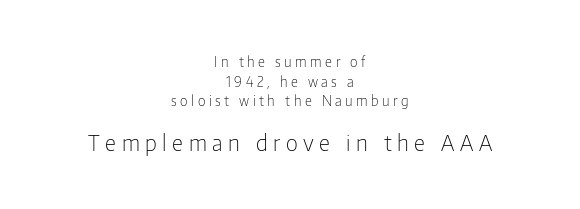
Both edges are ragged and mirror each other, which tells us the setting is centered. The string is rendered with underlining switched off. The letters in the lower block stand taller than those in the block above. This is the regular roman posture of the typeface. The leading is moderate, giving the passage an even texture. Bold? No — there's no thickening of the strokes.
